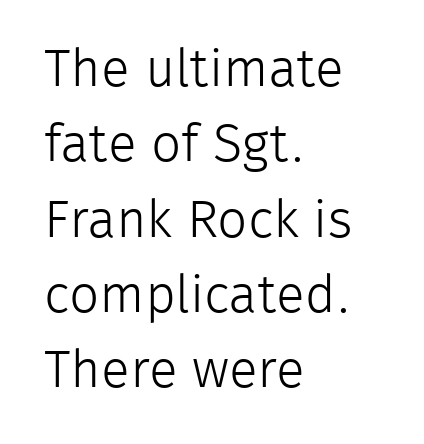
Q: Is the text bold? A: No.
Q: Is the text italic (slanted)? A: No, it is upright.
Q: Is the typeface a serif or a sans-serif typeface? A: Sans-serif.
Q: Is the text underlined? A: No.
Q: How is the paragraph aligned? A: Left-aligned.
Q: Is the spacing between letters normal or unusually wide? A: Normal.
Q: Is the spacing between lines tight, normal or loose? A: Normal.
Q: Width (condensed, normal, or wide)? A: Normal.
Q: Stroke contrast? A: Low.
Q: x-height? A: Medium.
Q: Monospaced? A: No.
